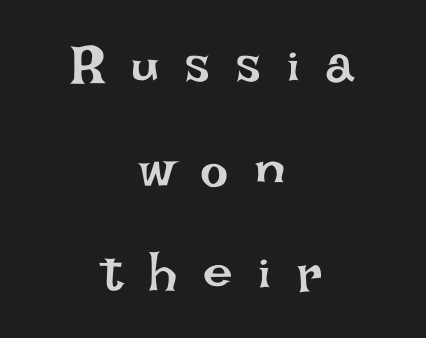
Q: Is the text bold? A: No.
Q: Is the text italic (slanted)? A: No, it is upright.
Q: Is the text underlined? A: No.
Q: How is the paragraph aligned? A: Centered.
Q: Is the spacing between letters normal or unusually wide? A: Unusually wide.
Q: Is the spacing between lines tight, normal or loose? A: Loose.
Q: Width (condensed, normal, or wide)? A: Normal.
Q: Stroke contrast? A: Low.
Q: x-height? A: Large.
Q: Monospaced? A: No.
